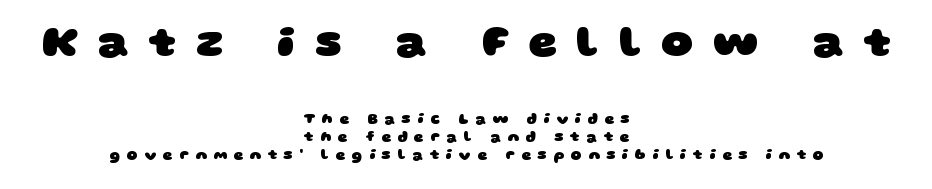
{"serif": "no", "bold": "yes", "weight": "heavy", "width": "wide", "stroke_contrast": "low", "x_height": "large", "monospaced": "no", "underline": "no", "align": "center", "line_spacing_ratio": 1.18, "letter_spacing": "wide", "letter_spacing_em": 0.44, "larger_block": "first", "size_ratio": 2.93, "glyph_px": 44}
